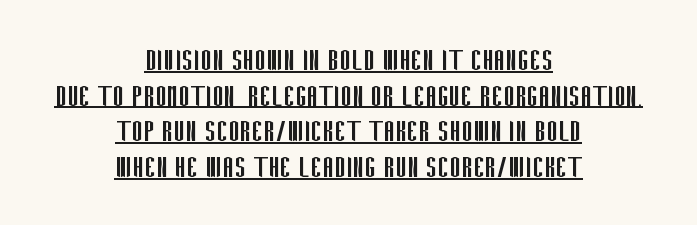
The image shows 35 px regular-weight, condensed sans-serif type, upright; set centered, tight line spacing (1.02x), normal letter spacing, underlined; low stroke contrast and a large x-height.
